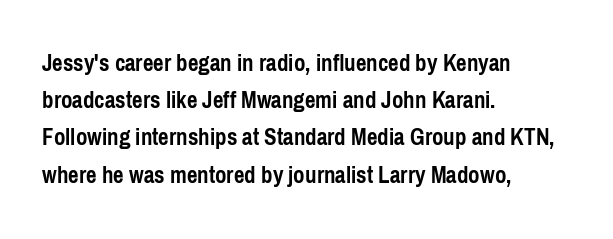
Q: Is the text bold? A: Yes.
Q: Is the text italic (slanted)? A: No, it is upright.
Q: Is the text underlined? A: No.
Q: How is the paragraph aligned? A: Left-aligned.
Q: Is the spacing between letters normal or unusually wide? A: Normal.
Q: Is the spacing between lines tight, normal or loose? A: Normal.
